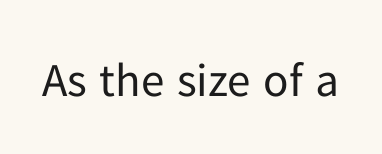
{"serif": "no", "italic": "no", "bold": "no", "weight": "regular", "width": "normal", "stroke_contrast": "low", "x_height": "medium", "monospaced": "no", "underline": "no", "letter_spacing": "normal", "letter_spacing_em": 0.0, "glyph_px": 47}
